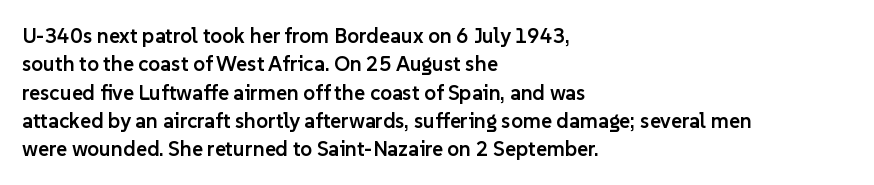
The image shows 21 px text type, upright; set left-aligned, normal line spacing (1.35x), normal letter spacing, not underlined.
